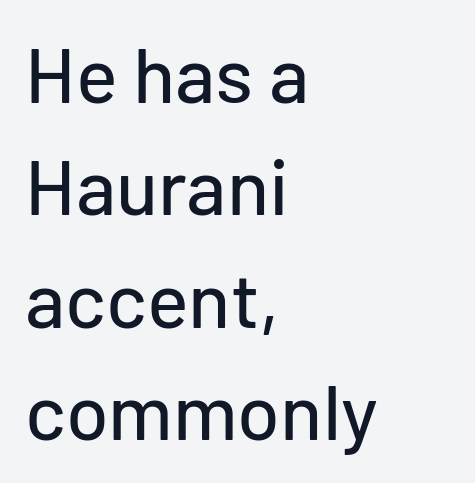
Q: Is the text italic (slanted)? A: No, it is upright.
Q: Is the typeface a serif or a sans-serif typeface? A: Sans-serif.
Q: Is the text underlined? A: No.
Q: How is the paragraph aligned? A: Left-aligned.
Q: Is the spacing between letters normal or unusually wide? A: Normal.
Q: Is the spacing between lines tight, normal or loose? A: Normal.
Q: Width (condensed, normal, or wide)? A: Normal.
Q: Stroke contrast? A: Low.
Q: x-height? A: Medium.
Q: Monospaced? A: No.
